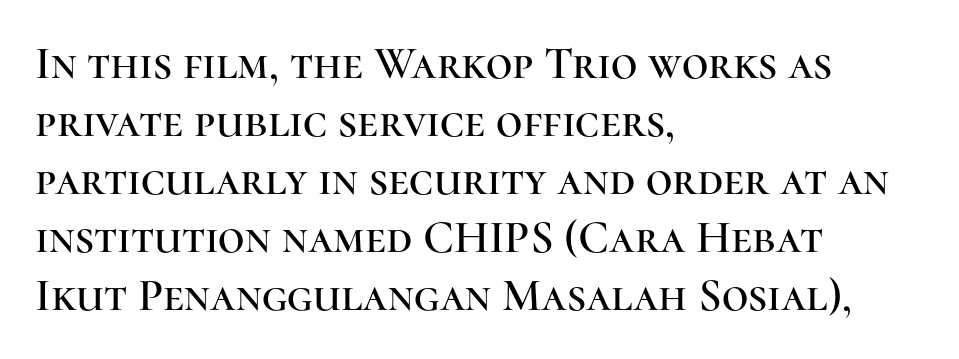
Q: Is the text italic (slanted)? A: No, it is upright.
Q: Is the typeface a serif or a sans-serif typeface? A: Serif.
Q: Is the text underlined? A: No.
Q: How is the paragraph aligned? A: Left-aligned.
Q: Is the spacing between letters normal or unusually wide? A: Normal.
Q: Is the spacing between lines tight, normal or loose? A: Normal.
Q: Width (condensed, normal, or wide)? A: Normal.
Q: Stroke contrast? A: High.
Q: x-height? A: Medium.
Q: Monospaced? A: No.
